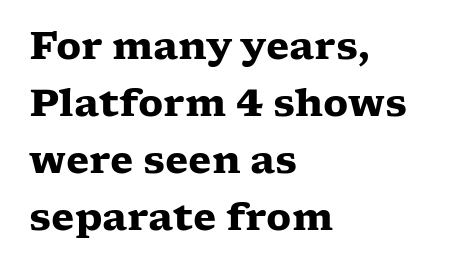
The image shows 38 px heavy, wide serif type, upright; set left-aligned, normal line spacing (1.5x), normal letter spacing, not underlined; low stroke contrast and a medium x-height.
